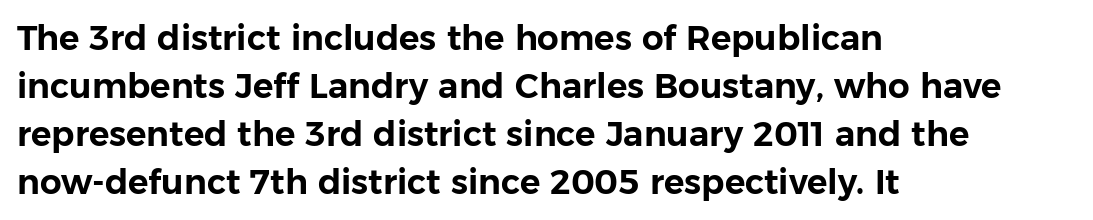
The image shows 34 px sans-serif type, upright; set left-aligned, normal line spacing (1.41x), normal letter spacing, not underlined; low stroke contrast and a medium x-height.
